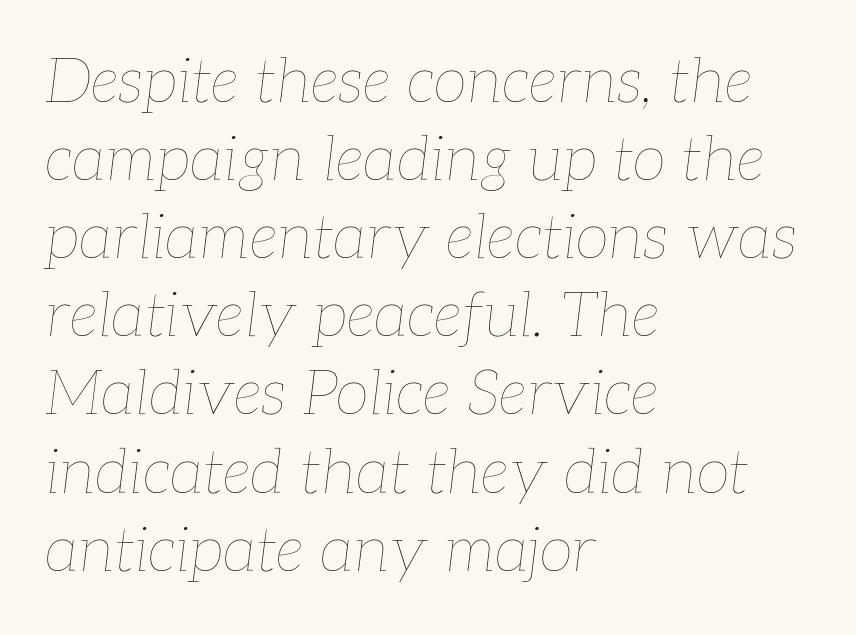
{"italic": "yes", "lean": "right", "slant_degrees": 7, "bold": "no", "weight": "thin", "width": "normal", "stroke_contrast": "low", "x_height": "medium", "monospaced": "no", "underline": "no", "align": "left", "line_spacing": "normal", "line_spacing_ratio": 1.26, "letter_spacing": "normal", "letter_spacing_em": 0.0, "glyph_px": 62}
